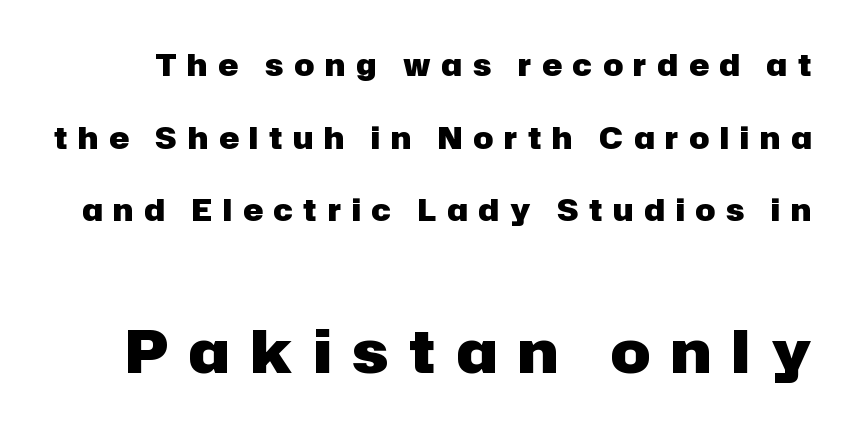
{"serif": "no", "italic": "no", "bold": "yes", "weight": "heavy", "width": "normal", "stroke_contrast": "low", "x_height": "medium", "monospaced": "no", "underline": "no", "line_spacing": "loose", "line_spacing_ratio": 2.42, "letter_spacing": "wide", "letter_spacing_em": 0.36, "larger_block": "second", "size_ratio": 1.97, "glyph_px": 59}
